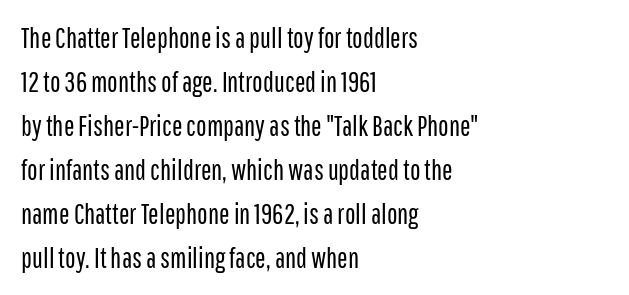
Q: Is the text bold? A: No.
Q: Is the text italic (slanted)? A: No, it is upright.
Q: Is the typeface a serif or a sans-serif typeface? A: Sans-serif.
Q: Is the text underlined? A: No.
Q: How is the paragraph aligned? A: Left-aligned.
Q: Is the spacing between letters normal or unusually wide? A: Normal.
Q: Is the spacing between lines tight, normal or loose? A: Normal.
Q: Width (condensed, normal, or wide)? A: Condensed.
Q: Stroke contrast? A: Low.
Q: x-height? A: Medium.
Q: Monospaced? A: No.
